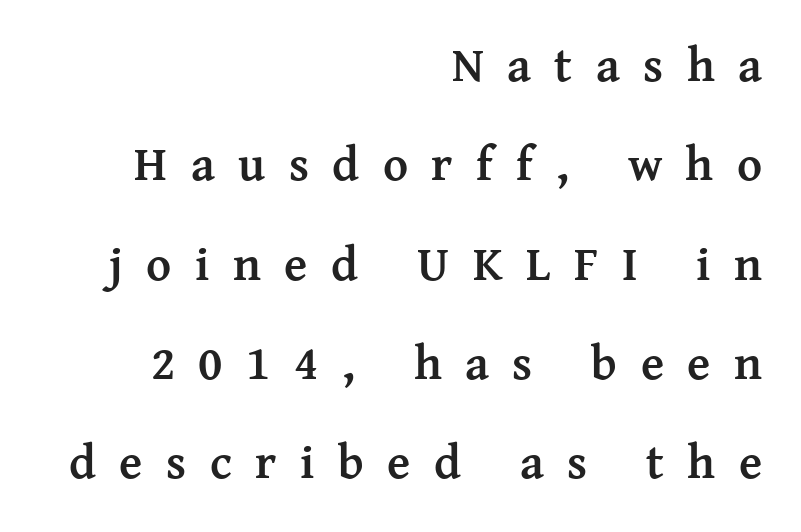
{"serif": "yes", "italic": "no", "bold": "yes", "weight": "semibold", "width": "normal", "stroke_contrast": "medium", "x_height": "medium", "monospaced": "no", "underline": "no", "align": "right", "line_spacing": "loose", "line_spacing_ratio": 2.07, "letter_spacing": "wide", "letter_spacing_em": 0.49, "glyph_px": 48}
